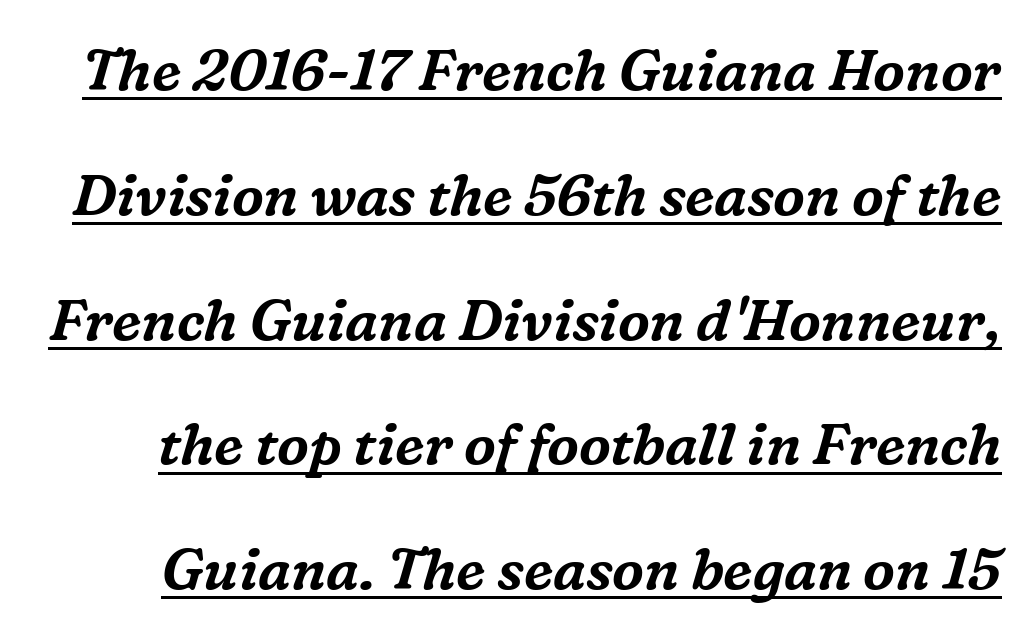
The image shows 57 px serif type, italic (leaning right); set loose line spacing (2.19x), normal letter spacing, underlined; medium stroke contrast and a medium x-height.
